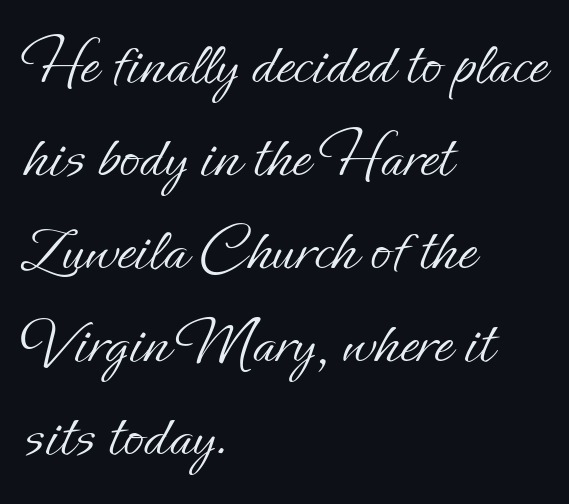
Notice how descenders clear the ascenders below comfortably — that's standard leading. Each row of text sits above clean, open space. Think of a printed novel: that variable character pitch is what you see here. The compositor pushed each line to the left boundary. This reads as an unemphasized weight, regular at the heaviest. Characters follow at the spacing the type designer built in.
